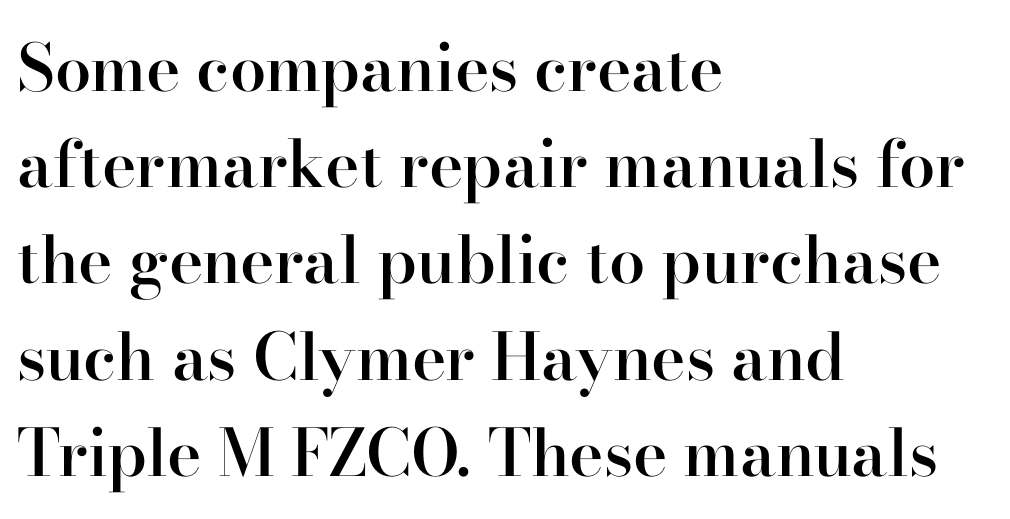
Q: Is the text bold? A: Semi-bold.
Q: Is the text italic (slanted)? A: No, it is upright.
Q: Is the typeface a serif or a sans-serif typeface? A: Serif.
Q: Is the text underlined? A: No.
Q: How is the paragraph aligned? A: Left-aligned.
Q: Is the spacing between letters normal or unusually wide? A: Normal.
Q: Is the spacing between lines tight, normal or loose? A: Normal.
Q: Width (condensed, normal, or wide)? A: Normal.
Q: Stroke contrast? A: High.
Q: x-height? A: Small.
Q: Monospaced? A: No.
